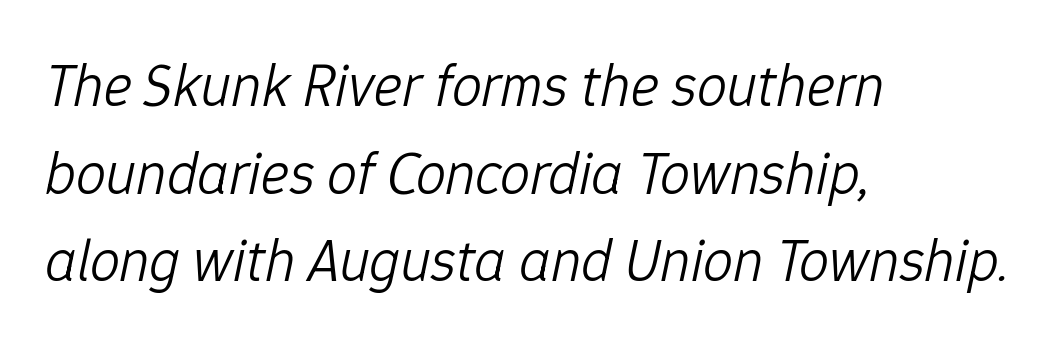
The image shows 60 px light type, italic (leaning right); set left-aligned, normal line spacing (1.46x), normal letter spacing, not underlined; low stroke contrast and a medium x-height.
